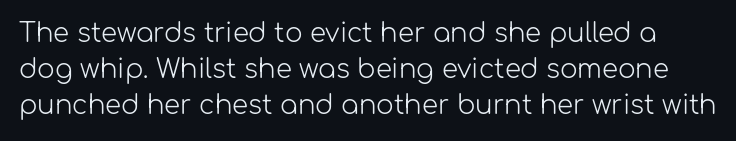
{"italic": "no", "bold": "no", "underline": "no", "line_spacing": "normal", "line_spacing_ratio": 1.39, "letter_spacing": "normal", "letter_spacing_em": 0.0, "glyph_px": 26}
